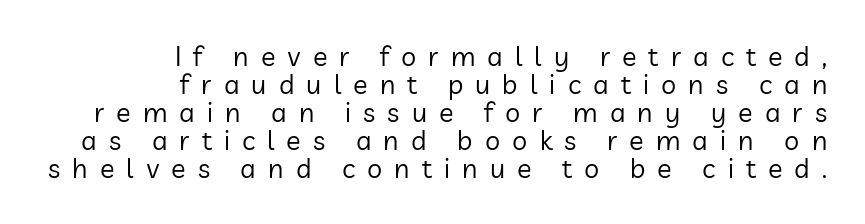
The image shows 27 px text type, upright; set right-aligned, tight line spacing (1.04x), unusually wide letter spacing (+0.45 em), not underlined.
